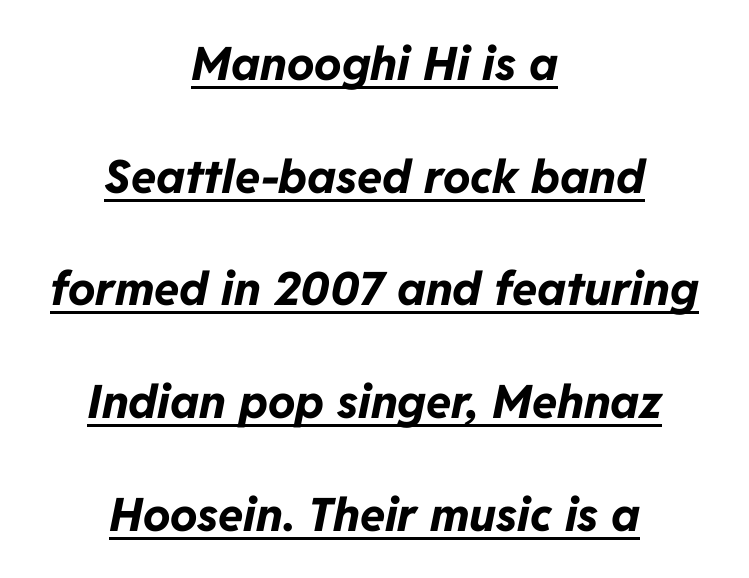
Q: Is the text bold? A: Yes.
Q: Is the text italic (slanted)? A: Yes, it leans right by about 11 degrees.
Q: Is the text underlined? A: Yes.
Q: How is the paragraph aligned? A: Centered.
Q: Is the spacing between letters normal or unusually wide? A: Normal.
Q: Is the spacing between lines tight, normal or loose? A: Loose.
Q: Width (condensed, normal, or wide)? A: Normal.
Q: Stroke contrast? A: Low.
Q: x-height? A: Medium.
Q: Monospaced? A: No.
